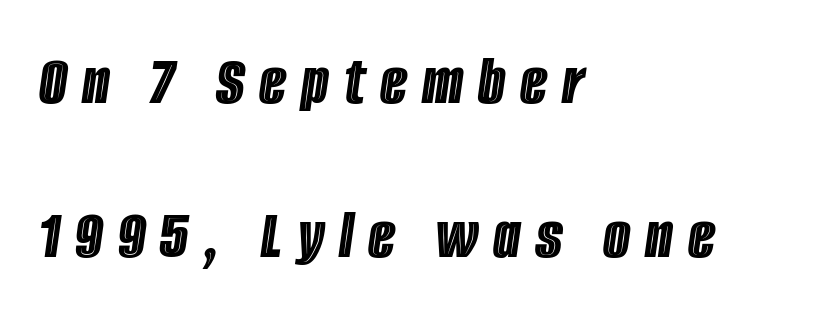
Here the glyphs are tracked loosely, breaking word shapes into spaced letters. The glyphs are unaccompanied by any horizontal stroke below them. How would I describe the line gaps? Wide and relaxed. The face used here is proportionally spaced, like ordinary book or web type.
